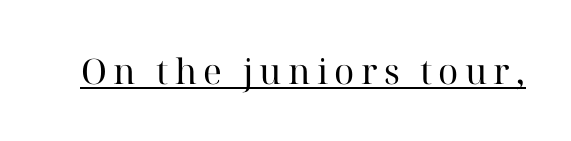
Somebody hit Ctrl+U on this one — the words are underlined. Heaviness? Minimal to ordinary, like unemphasized prose. This is serif lettering, the kind often seen in printed books. The letters advance in unequal steps, a hallmark of proportional type. Style check: upright.
